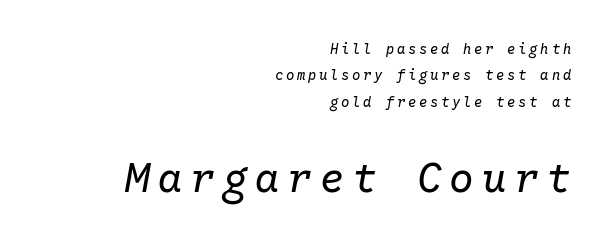
{"italic": "yes", "lean": "right", "slant_degrees": 10, "bold": "no", "weight": "regular", "width": "normal", "stroke_contrast": "low", "x_height": "medium", "monospaced": "yes", "underline": "no", "align": "right", "line_spacing_ratio": 1.88, "larger_block": "second", "size_ratio": 2.93, "glyph_px": 41}
